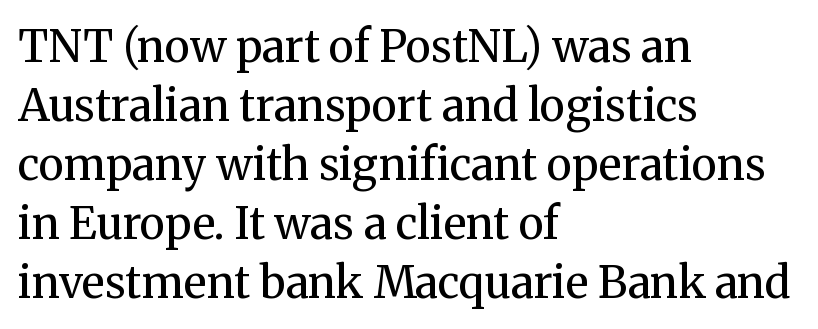
{"serif": "yes", "italic": "no", "bold": "no", "weight": "regular", "width": "normal", "stroke_contrast": "medium", "x_height": "medium", "monospaced": "no", "underline": "no", "align": "left", "line_spacing": "normal", "line_spacing_ratio": 1.34, "letter_spacing": "normal", "letter_spacing_em": 0.0, "glyph_px": 44}
